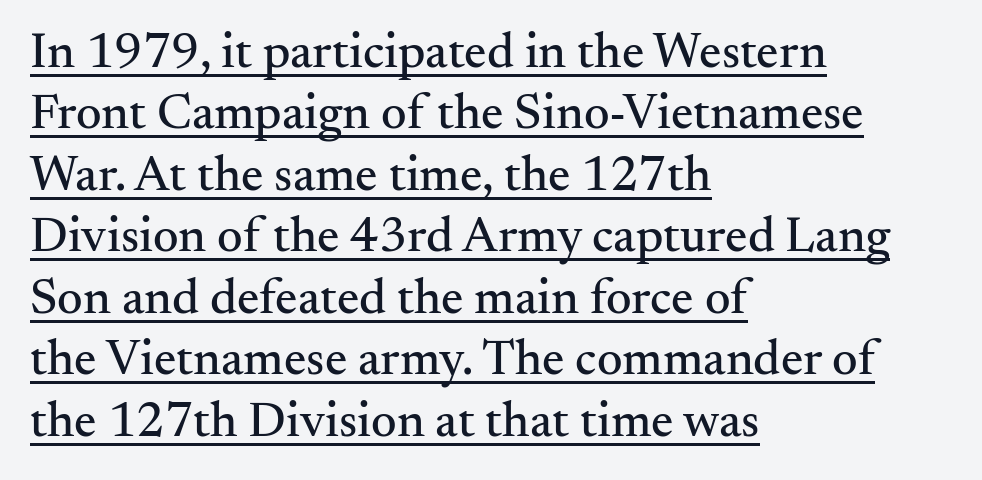
The image shows 50 px serif type, upright; set left-aligned, line spacing 1.23x, normal letter spacing, underlined; medium stroke contrast and a small x-height.
